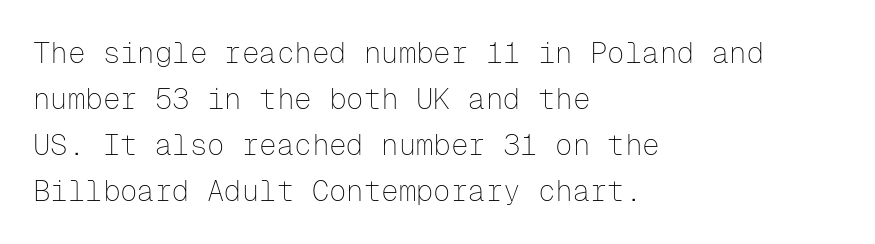
Q: Is the text bold? A: No.
Q: Is the text italic (slanted)? A: No, it is upright.
Q: Is the typeface a serif or a sans-serif typeface? A: Sans-serif.
Q: Is the text underlined? A: No.
Q: How is the paragraph aligned? A: Left-aligned.
Q: Is the spacing between letters normal or unusually wide? A: Normal.
Q: Is the spacing between lines tight, normal or loose? A: Normal.
Q: Width (condensed, normal, or wide)? A: Normal.
Q: Stroke contrast? A: Low.
Q: x-height? A: Medium.
Q: Monospaced? A: Yes.
